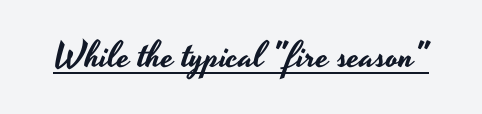
Q: Is the text italic (slanted)? A: Yes.
Q: Is the typeface a serif or a sans-serif typeface? A: Sans-serif.
Q: Is the text underlined? A: Yes.
Q: Is the spacing between letters normal or unusually wide? A: Normal.
Q: Width (condensed, normal, or wide)? A: Wide.
Q: Stroke contrast? A: Low.
Q: x-height? A: Small.
Q: Monospaced? A: No.
